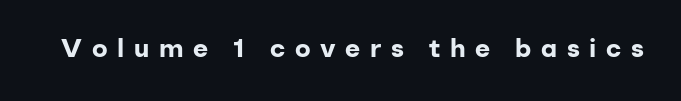
Q: Is the text bold? A: Yes.
Q: Is the text italic (slanted)? A: No, it is upright.
Q: Is the text underlined? A: No.
Q: Is the spacing between letters normal or unusually wide? A: Unusually wide.
